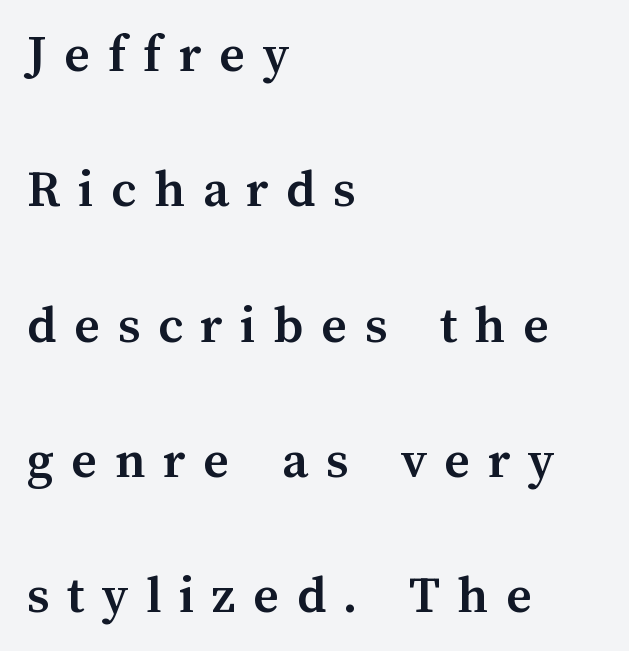
The image shows 55 px semibold type, upright; set left-aligned, loose line spacing (2.46x), unusually wide letter spacing (+0.32 em), not underlined; medium stroke contrast and a medium x-height.
